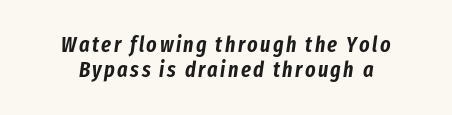
Descenders are the only things crossing below the line. There's an unmistakable incline to the writing here. Baseline-to-baseline distance is barely more than the letter height. Centered paragraph, ragged on both sides.
